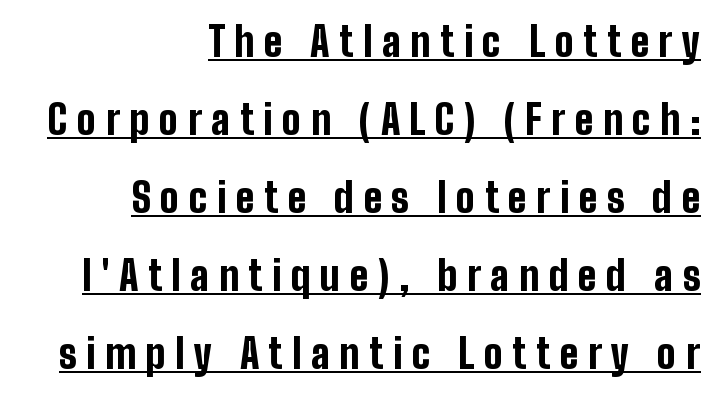
The image shows 40 px bold, condensed sans-serif type, upright; set right-aligned, loose line spacing (1.95x), unusually wide letter spacing (+0.24 em), underlined; low stroke contrast and a medium x-height.
